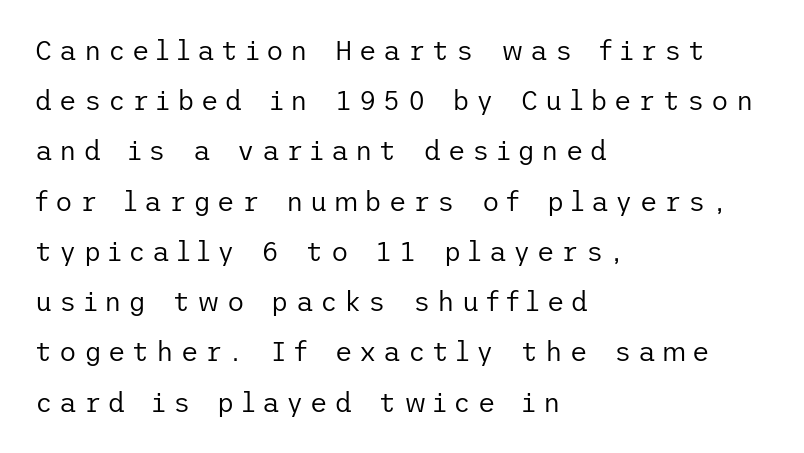
Leftover space on each line is placed entirely after the last word. The letters look calm and open, with moderate or lighter stems. Display-style spreading of the glyphs; the letterfit is very open. Every character sits straight up, as roman type does. Just letters on the line, the space beneath them empty.
